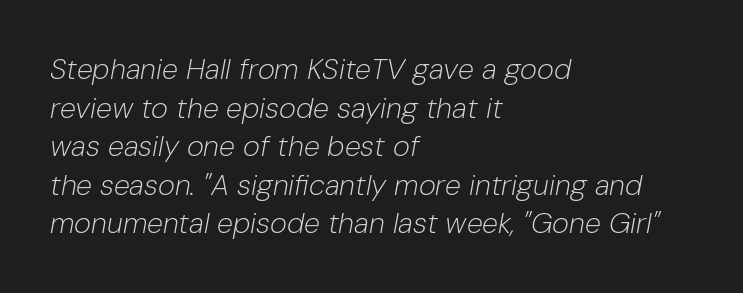
{"italic": "yes", "lean": "right", "slant_degrees": 10, "bold": "no", "weight": "light", "width": "normal", "stroke_contrast": "low", "x_height": "medium", "monospaced": "no", "underline": "no", "align": "left", "line_spacing": "normal", "line_spacing_ratio": 1.33, "letter_spacing": "normal", "letter_spacing_em": 0.0, "glyph_px": 29}
